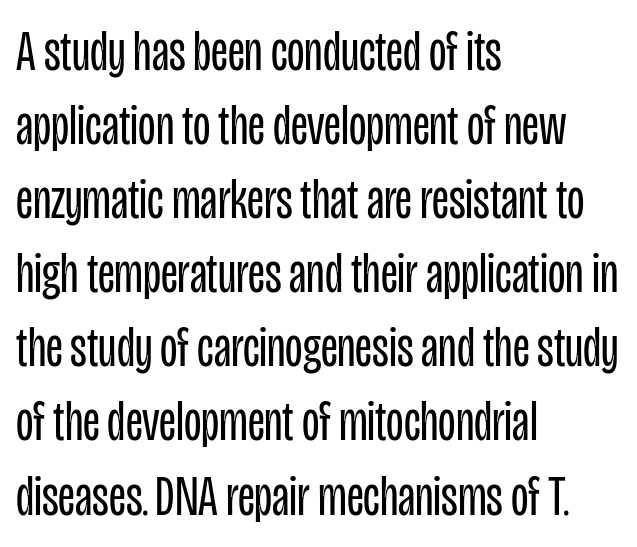
The image shows 57 px regular-weight, condensed sans-serif type, upright; set left-aligned, normal line spacing (1.3x), normal letter spacing, not underlined; low stroke contrast and a large x-height.
